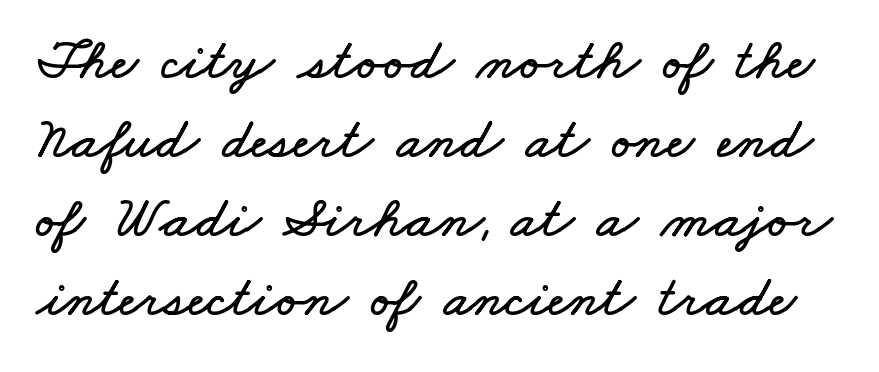
{"width": "wide", "stroke_contrast": "low", "x_height": "small", "monospaced": "no", "underline": "no", "line_spacing": "normal", "line_spacing_ratio": 1.34, "letter_spacing": "normal", "letter_spacing_em": 0.0, "glyph_px": 59}
